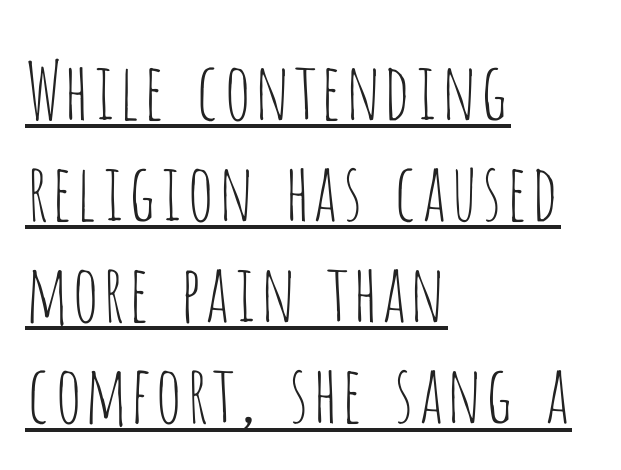
{"serif": "no", "italic": "no", "bold": "no", "weight": "thin", "width": "condensed", "stroke_contrast": "low", "x_height": "large", "monospaced": "no", "underline": "yes", "align": "left", "line_spacing": "normal", "line_spacing_ratio": 1.28, "letter_spacing": "normal", "letter_spacing_em": 0.0, "glyph_px": 79}
